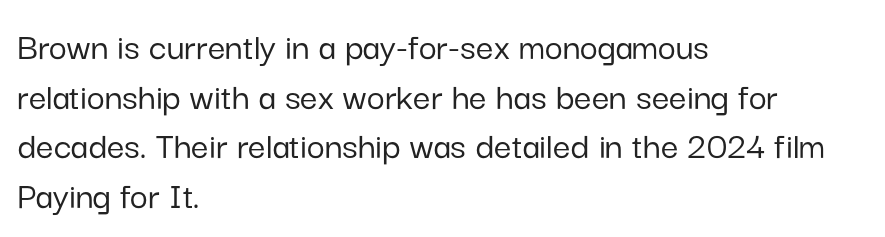
{"serif": "no", "italic": "no", "width": "normal", "stroke_contrast": "low", "x_height": "medium", "monospaced": "no", "underline": "no", "align": "left", "line_spacing": "normal", "line_spacing_ratio": 1.27, "letter_spacing": "normal", "letter_spacing_em": 0.0, "glyph_px": 39}
